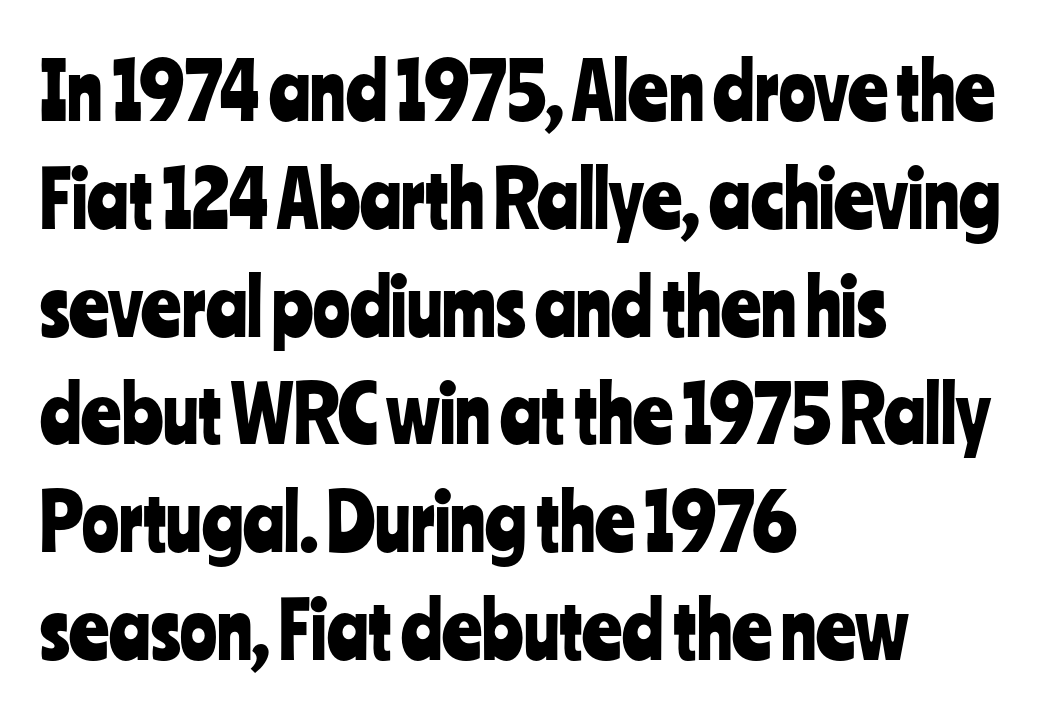
The image shows 77 px condensed sans-serif type, upright; set left-aligned, normal line spacing (1.4x), normal letter spacing, not underlined; low stroke contrast and a medium x-height.
